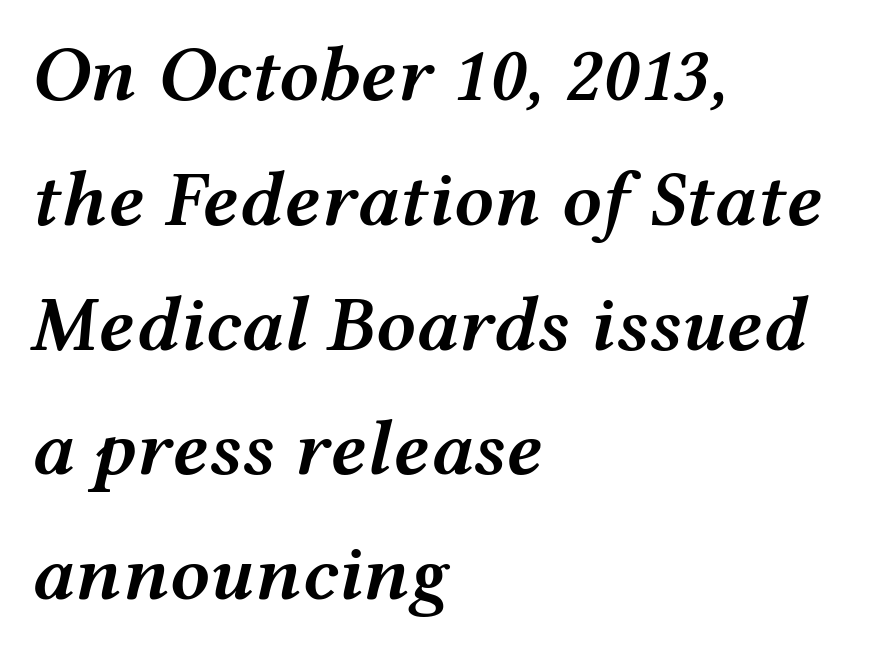
Q: Is the text bold? A: Semi-bold.
Q: Is the text italic (slanted)? A: Yes, it leans right by about 12 degrees.
Q: Is the text underlined? A: No.
Q: How is the paragraph aligned? A: Left-aligned.
Q: Is the spacing between letters normal or unusually wide? A: Normal.
Q: Is the spacing between lines tight, normal or loose? A: Normal.
Q: Width (condensed, normal, or wide)? A: Wide.
Q: Stroke contrast? A: Medium.
Q: x-height? A: Medium.
Q: Monospaced? A: No.
